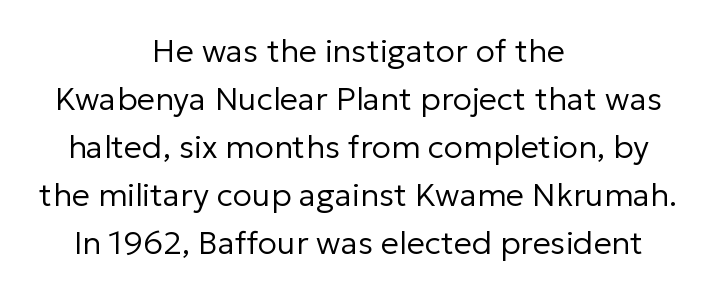
The compositor balanced each line on the midline. Quick note: interline space is typical. The designer went with a sans here, leaving each stem footless. Plain, unruled lines of type.
